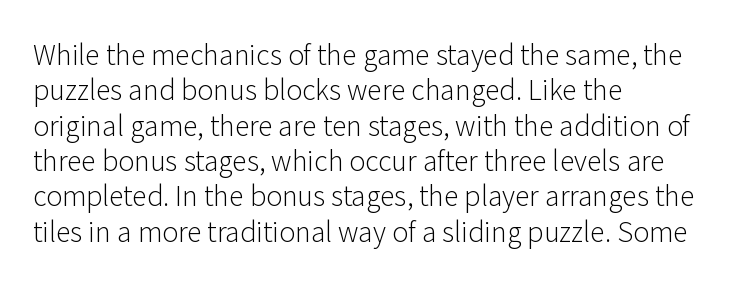
The image shows 27 px text type, upright; set left-aligned, normal line spacing (1.31x), normal letter spacing, not underlined.
